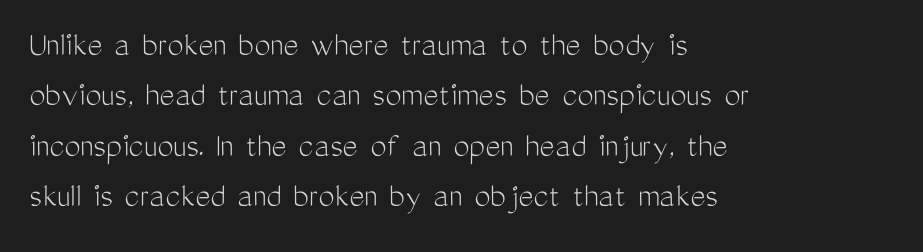
Q: Is the text bold? A: No.
Q: Is the text italic (slanted)? A: No, it is upright.
Q: Is the typeface a serif or a sans-serif typeface? A: Sans-serif.
Q: Is the text underlined? A: No.
Q: How is the paragraph aligned? A: Left-aligned.
Q: Is the spacing between letters normal or unusually wide? A: Normal.
Q: Is the spacing between lines tight, normal or loose? A: Normal.
Q: Width (condensed, normal, or wide)? A: Condensed.
Q: Stroke contrast? A: Medium.
Q: x-height? A: Medium.
Q: Monospaced? A: No.
